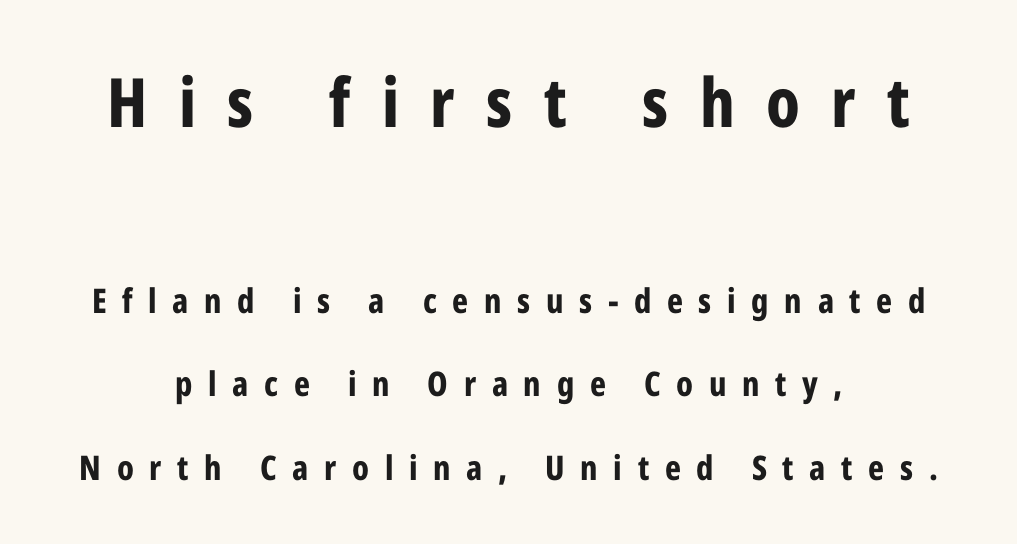
Q: Is the text bold? A: Yes.
Q: Is the text italic (slanted)? A: No, it is upright.
Q: Is the typeface a serif or a sans-serif typeface? A: Sans-serif.
Q: Is the text underlined? A: No.
Q: How is the paragraph aligned? A: Centered.
Q: Is the spacing between letters normal or unusually wide? A: Unusually wide.
Q: Is the spacing between lines tight, normal or loose? A: Loose.
Q: Which block of text is set in a larger size, the first (top) or the second (bottom)? A: The first (top) one.
Q: Width (condensed, normal, or wide)? A: Condensed.
Q: Stroke contrast? A: Low.
Q: x-height? A: Medium.
Q: Monospaced? A: No.
